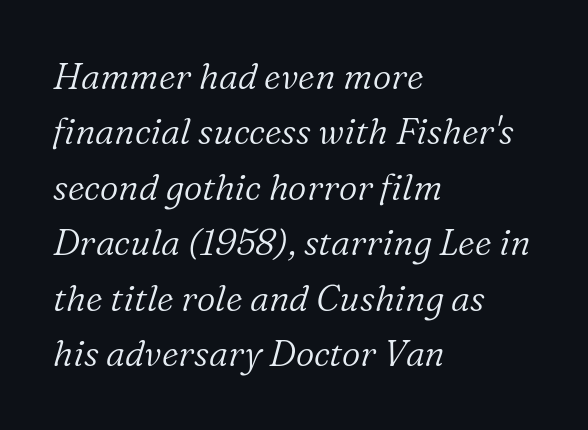
{"serif": "yes", "italic": "yes", "lean": "right", "slant_degrees": 16, "bold": "no", "weight": "light", "width": "normal", "stroke_contrast": "low", "x_height": "medium", "monospaced": "no", "underline": "no", "align": "left", "line_spacing": "normal", "line_spacing_ratio": 1.54, "letter_spacing": "normal", "letter_spacing_em": 0.0, "glyph_px": 36}
